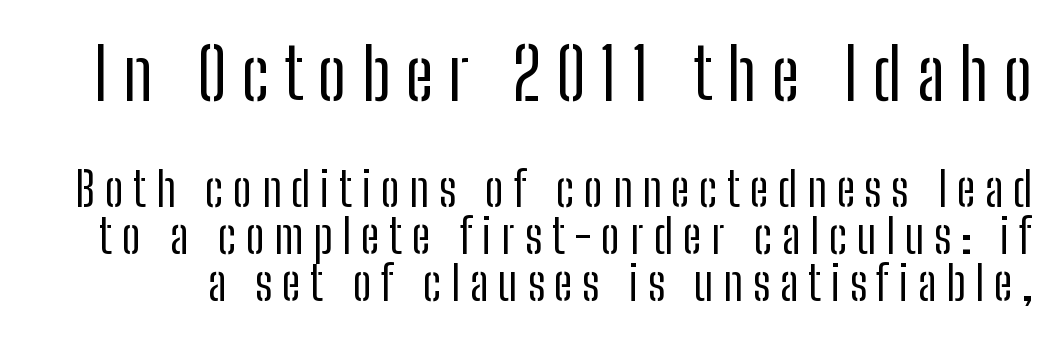
Q: Is the text bold? A: No.
Q: Is the text italic (slanted)? A: No, it is upright.
Q: Is the typeface a serif or a sans-serif typeface? A: Sans-serif.
Q: Is the text underlined? A: No.
Q: Is the spacing between letters normal or unusually wide? A: Unusually wide.
Q: Is the spacing between lines tight, normal or loose? A: Tight.
Q: Which block of text is set in a larger size, the first (top) or the second (bottom)? A: The first (top) one.
Q: Width (condensed, normal, or wide)? A: Condensed.
Q: Stroke contrast? A: Low.
Q: x-height? A: Medium.
Q: Monospaced? A: No.
